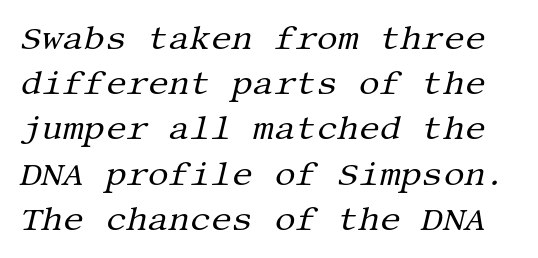
{"serif": "yes", "italic": "yes", "lean": "right", "slant_degrees": 13, "bold": "no", "weight": "regular", "width": "normal", "stroke_contrast": "medium", "x_height": "large", "underline": "no", "line_spacing": "normal", "line_spacing_ratio": 1.37, "letter_spacing": "normal", "letter_spacing_em": 0.0, "glyph_px": 33}
